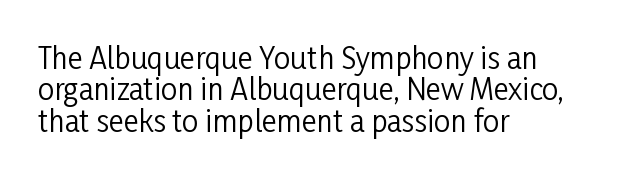
{"serif": "no", "italic": "no", "bold": "no", "weight": "regular", "width": "condensed", "stroke_contrast": "low", "x_height": "medium", "monospaced": "no", "underline": "no", "align": "left", "line_spacing": "tight", "line_spacing_ratio": 1.08, "letter_spacing": "normal", "letter_spacing_em": 0.0, "glyph_px": 29}
